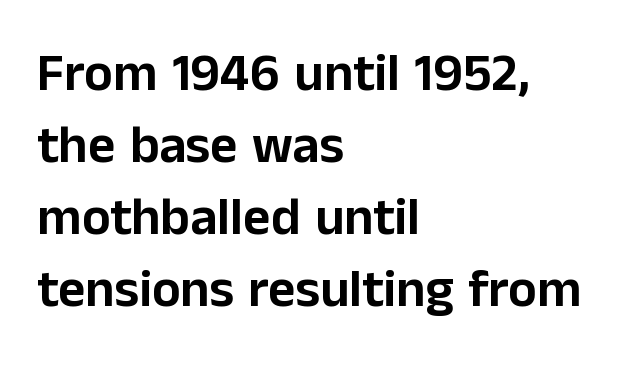
Q: Is the text italic (slanted)? A: No, it is upright.
Q: Is the typeface a serif or a sans-serif typeface? A: Sans-serif.
Q: Is the text underlined? A: No.
Q: How is the paragraph aligned? A: Left-aligned.
Q: Is the spacing between letters normal or unusually wide? A: Normal.
Q: Is the spacing between lines tight, normal or loose? A: Normal.
Q: Width (condensed, normal, or wide)? A: Normal.
Q: Stroke contrast? A: Low.
Q: x-height? A: Medium.
Q: Monospaced? A: No.
